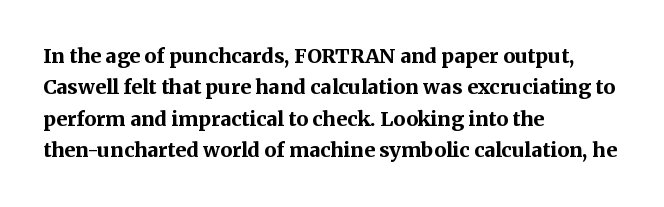
The image shows 20 px bold type, upright; set left-aligned, normal line spacing (1.57x), normal letter spacing, not underlined.
